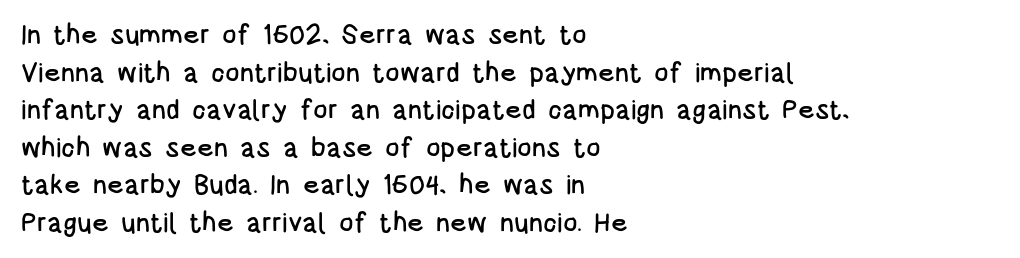
Q: Is the text italic (slanted)? A: No, it is upright.
Q: Is the text underlined? A: No.
Q: How is the paragraph aligned? A: Left-aligned.
Q: Is the spacing between letters normal or unusually wide? A: Normal.
Q: Is the spacing between lines tight, normal or loose? A: Normal.
